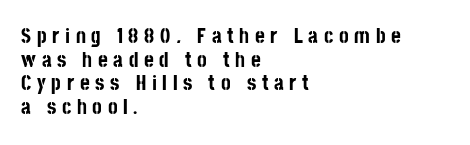
The image shows 21 px bold type, upright; set left-aligned, tight line spacing (1.12x), unusually wide letter spacing (+0.27 em), not underlined.
